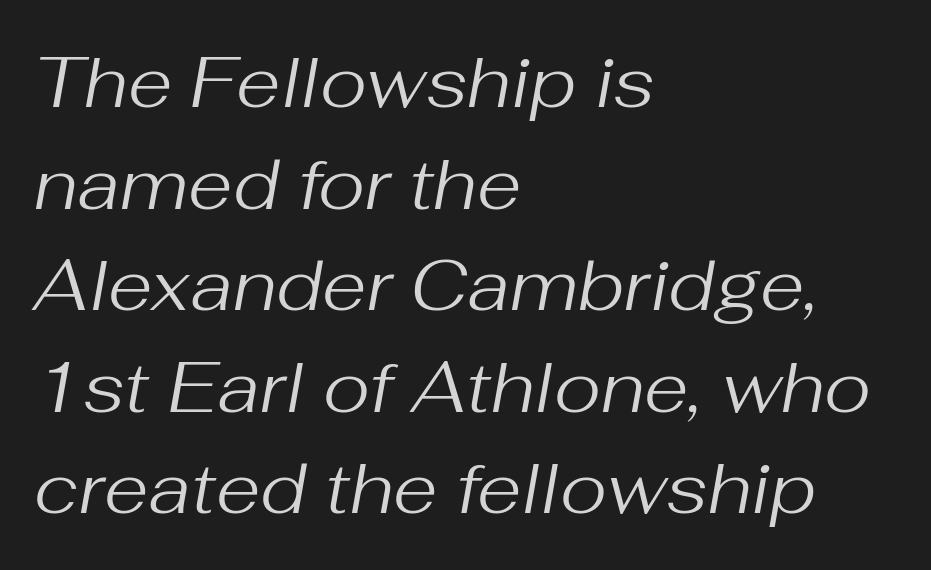
The line texture is even and compact thanks to regular tracking. Weight: not bold — regular or lighter. Notice how the stems are inclined rather than vertical — that's the hallmark of italics. The rendering uses natural spacing where letterforms have individual widths. Words float on clear page, feet unadorned.
